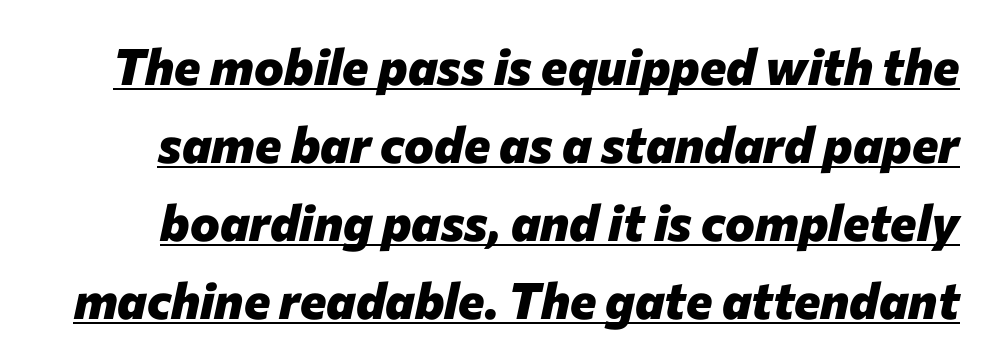
Q: Is the text bold? A: Yes.
Q: Is the text italic (slanted)? A: Yes, it leans right by about 12 degrees.
Q: Is the text underlined? A: Yes.
Q: Is the spacing between letters normal or unusually wide? A: Normal.
Q: Is the spacing between lines tight, normal or loose? A: Normal.
Q: Width (condensed, normal, or wide)? A: Normal.
Q: Stroke contrast? A: Low.
Q: x-height? A: Medium.
Q: Monospaced? A: No.
